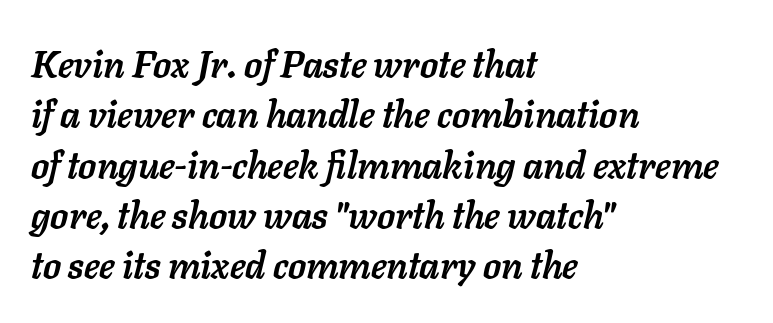
The font is running at its bold setting. The glyphs look as if they've been sheared to an angle. Letter spacing: default. A typesetter would call this proportional, since set widths differ per character. The lines are quadded left.
